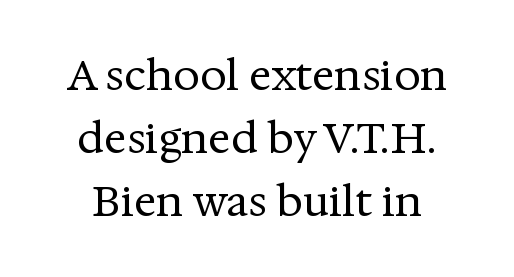
Looks like regular typesetting: each glyph gets only the width it needs. Weight: in the light-to-regular range. Notice how the stems are strictly vertical — no italics here. The rendering shows small feet on the letterforms — a serif design.
